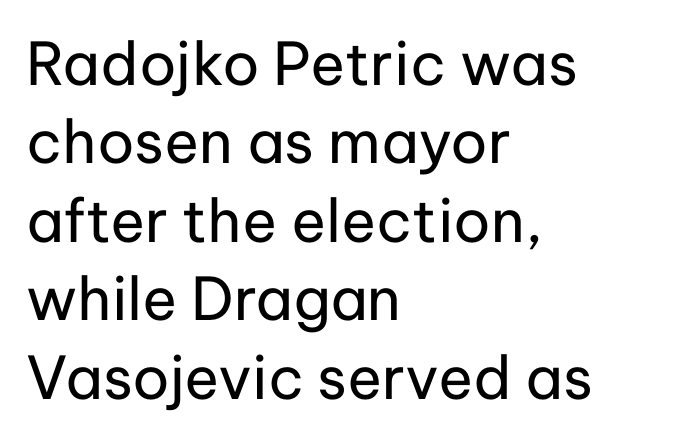
Q: Is the text bold? A: No.
Q: Is the text italic (slanted)? A: No, it is upright.
Q: Is the typeface a serif or a sans-serif typeface? A: Sans-serif.
Q: Is the text underlined? A: No.
Q: How is the paragraph aligned? A: Left-aligned.
Q: Is the spacing between letters normal or unusually wide? A: Normal.
Q: Is the spacing between lines tight, normal or loose? A: Normal.
Q: Width (condensed, normal, or wide)? A: Normal.
Q: Stroke contrast? A: Low.
Q: x-height? A: Medium.
Q: Monospaced? A: No.
